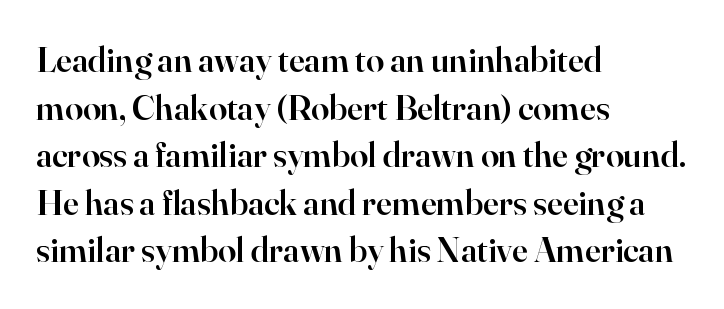
{"serif": "yes", "italic": "no", "bold": "semi", "weight": "semibold", "width": "normal", "stroke_contrast": "high", "x_height": "small", "monospaced": "no", "underline": "no", "align": "left", "line_spacing": "normal", "line_spacing_ratio": 1.32, "letter_spacing": "normal", "letter_spacing_em": 0.0, "glyph_px": 36}
